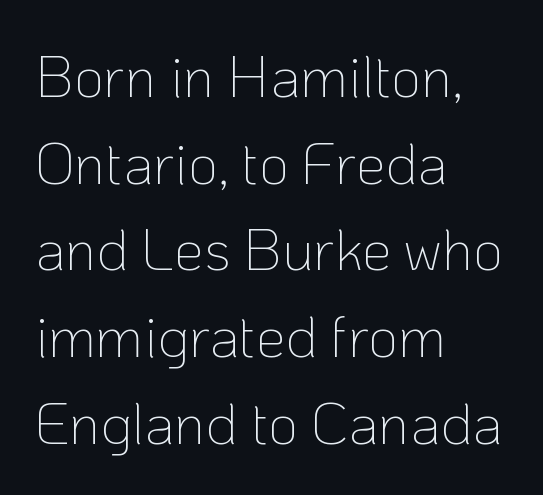
{"serif": "no", "italic": "no", "bold": "no", "weight": "thin", "width": "normal", "stroke_contrast": "low", "x_height": "medium", "monospaced": "no", "underline": "no", "align": "left", "line_spacing": "normal", "line_spacing_ratio": 1.47, "letter_spacing": "normal", "letter_spacing_em": 0.0, "glyph_px": 59}
